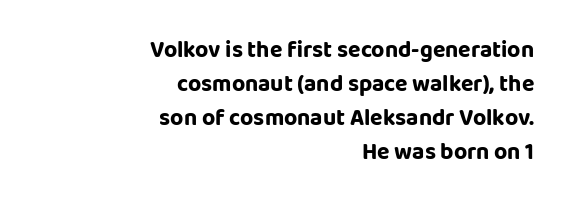
The image shows 23 px bold type, upright; set right-aligned, normal line spacing (1.48x), normal letter spacing, not underlined.
